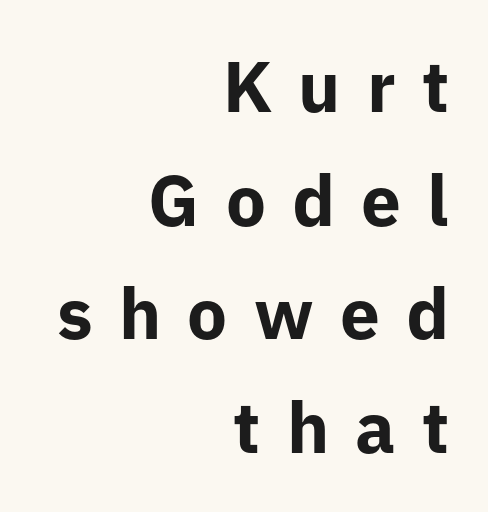
The compositor pushed each line to the right boundary. The designer went with a sans here, leaving each stem footless. A full-strength bold gives these letters their thick strokes. A typesetter would mark this as roman, not italic. Vertical spacing — default.
